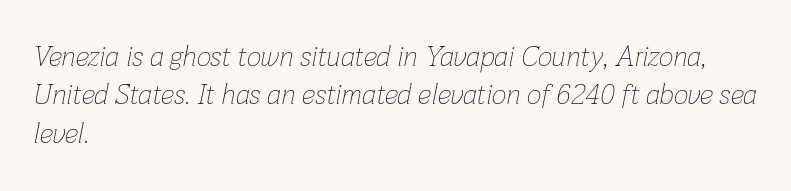
The image shows 28 px thin type, italic (leaning right); set left-aligned, normal line spacing (1.37x), normal letter spacing, not underlined; low stroke contrast and a medium x-height.
